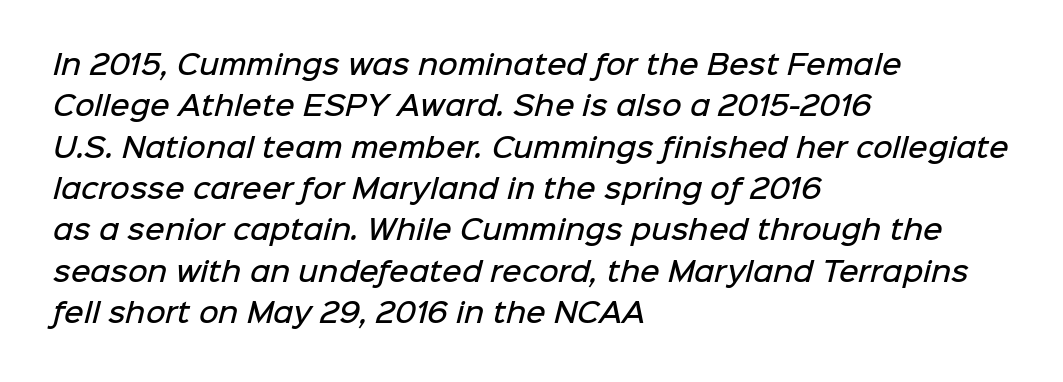
Q: Is the text bold? A: Semi-bold.
Q: Is the text underlined? A: No.
Q: How is the paragraph aligned? A: Left-aligned.
Q: Is the spacing between letters normal or unusually wide? A: Normal.
Q: Is the spacing between lines tight, normal or loose? A: Normal.
